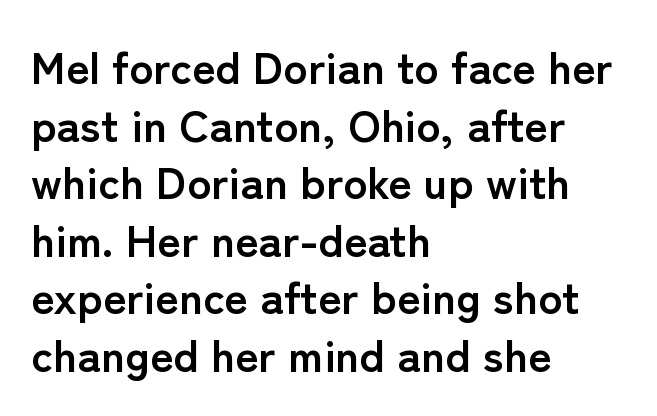
In terms of letterform style, serifs are entirely absent. If you measured baseline to baseline, you'd find a middling distance. Every letter is thick-stroked: bold, no question. The setting favours the left margin, as ordinary paragraphs usually do.
